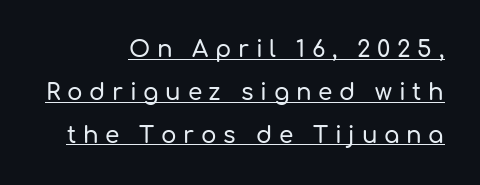
Q: Is the text italic (slanted)? A: No, it is upright.
Q: Is the text underlined? A: Yes.
Q: How is the paragraph aligned? A: Right-aligned.
Q: Is the spacing between letters normal or unusually wide? A: Unusually wide.
